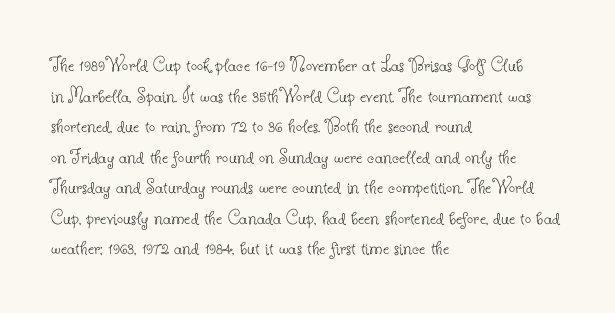
{"italic": "no", "bold": "no", "underline": "no", "align": "left", "line_spacing": "normal", "line_spacing_ratio": 1.39, "letter_spacing": "normal", "letter_spacing_em": 0.0, "glyph_px": 22}
